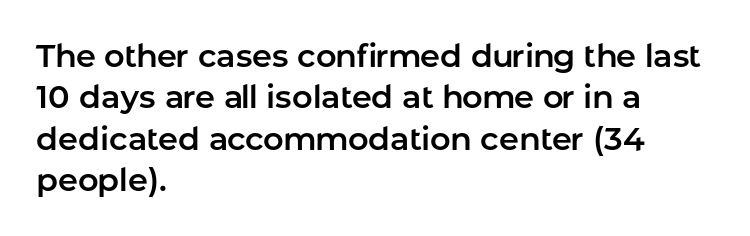
The image shows 32 px sans-serif type, upright; set left-aligned, normal line spacing (1.29x), normal letter spacing, not underlined; low stroke contrast and a medium x-height.
